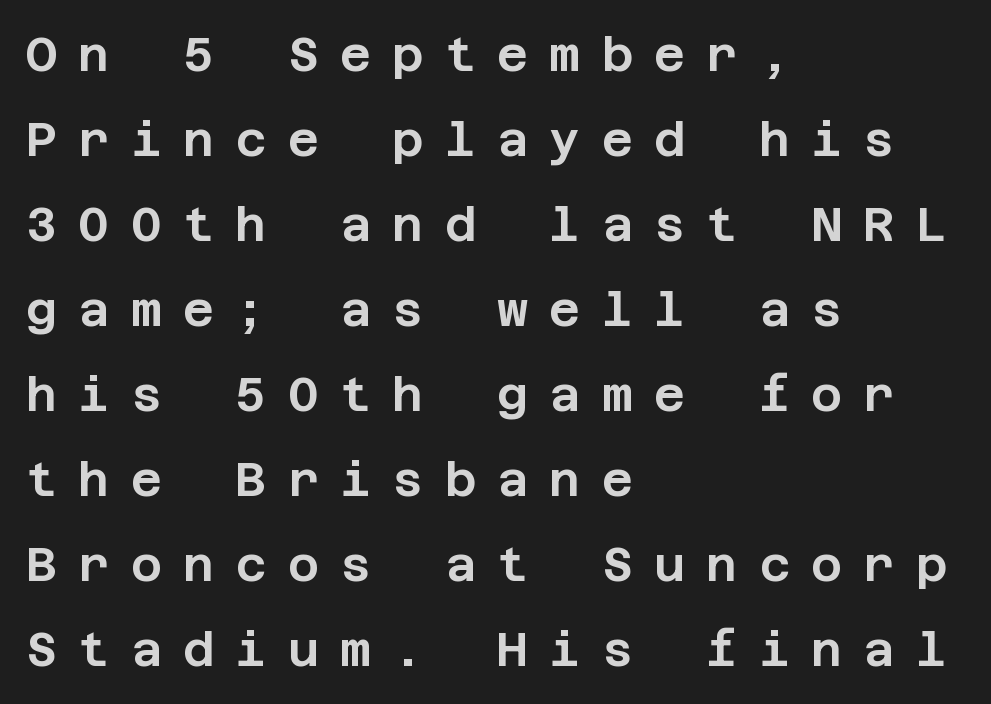
In terms of letterform style, serifs are entirely absent. Compared with typical body copy, the letter spacing here is much looser. Caption: multi-line text, flush left, ragged right. A roman cut, with each character standing at attention. Each row of text sits above clean, open space.
